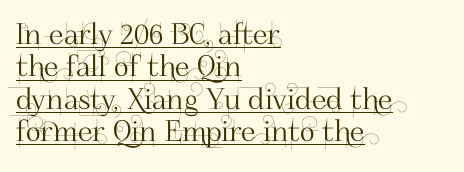
Q: Is the text italic (slanted)? A: No, it is upright.
Q: Is the typeface a serif or a sans-serif typeface? A: Sans-serif.
Q: Is the text underlined? A: Yes.
Q: How is the paragraph aligned? A: Left-aligned.
Q: Is the spacing between letters normal or unusually wide? A: Normal.
Q: Is the spacing between lines tight, normal or loose? A: Tight.
Q: Width (condensed, normal, or wide)? A: Normal.
Q: Stroke contrast? A: High.
Q: x-height? A: Small.
Q: Monospaced? A: No.
